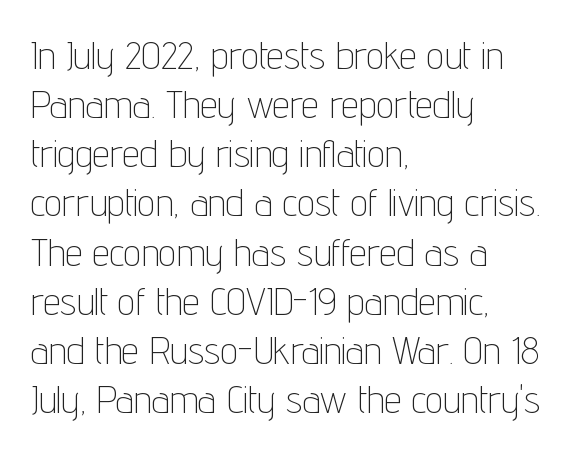
Regarding serifs, this sample does without them. This sample has the flowing, uneven cadence of proportional lettering. Ascenders rise straight up at ninety degrees. Rows of type keep a routine distance in the vertical direction. Unbolded letterforms with no extra heft.
